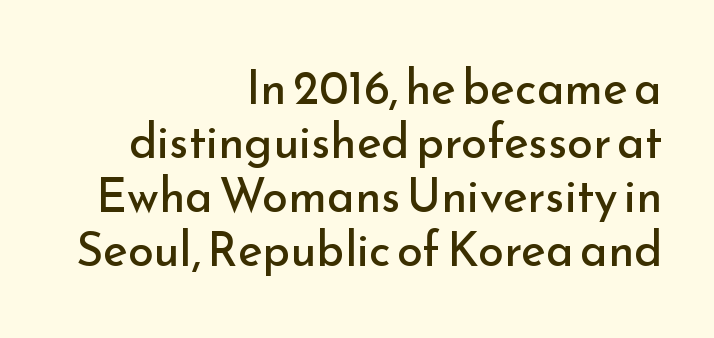
The image shows 47 px regular-weight sans-serif type, upright; set right-aligned, tight line spacing (1.15x), normal letter spacing, not underlined; low stroke contrast and a small x-height.
